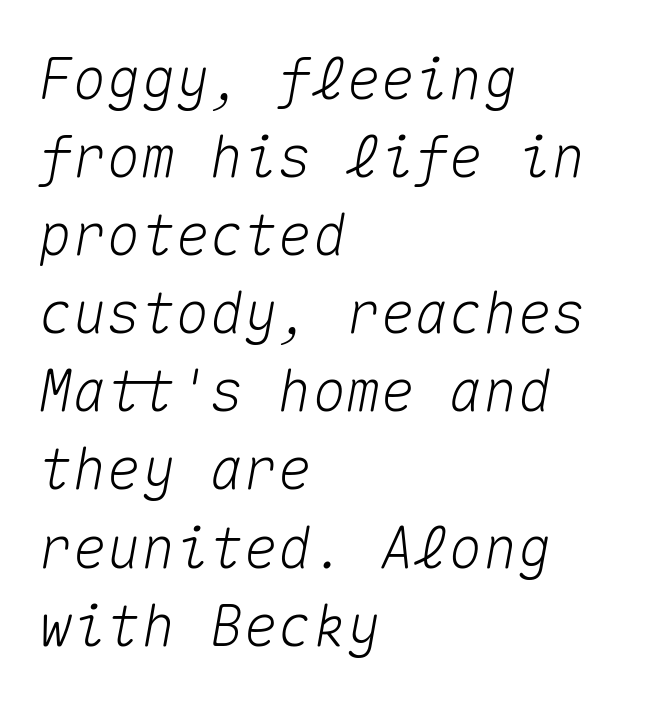
{"italic": "yes", "lean": "right", "slant_degrees": 10, "width": "normal", "stroke_contrast": "medium", "x_height": "medium", "monospaced": "yes", "underline": "no", "align": "left", "line_spacing": "normal", "line_spacing_ratio": 1.37, "letter_spacing": "normal", "letter_spacing_em": 0.0, "glyph_px": 57}
